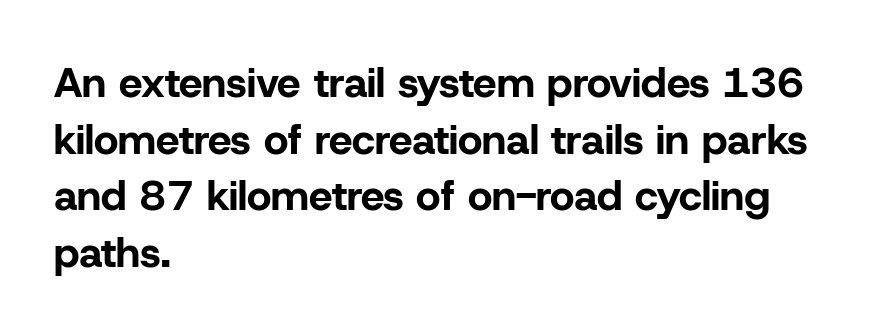
{"serif": "no", "italic": "no", "bold": "yes", "weight": "bold", "width": "normal", "stroke_contrast": "low", "x_height": "medium", "monospaced": "no", "underline": "no", "align": "left", "line_spacing": "normal", "line_spacing_ratio": 1.35, "letter_spacing": "normal", "letter_spacing_em": 0.0, "glyph_px": 42}
